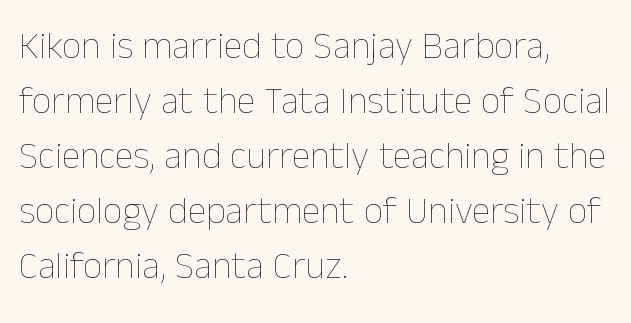
Q: Is the text bold? A: No.
Q: Is the text italic (slanted)? A: No, it is upright.
Q: Is the text underlined? A: No.
Q: How is the paragraph aligned? A: Left-aligned.
Q: Is the spacing between letters normal or unusually wide? A: Normal.
Q: Is the spacing between lines tight, normal or loose? A: Normal.
Q: Width (condensed, normal, or wide)? A: Normal.
Q: Stroke contrast? A: Low.
Q: x-height? A: Medium.
Q: Monospaced? A: No.
